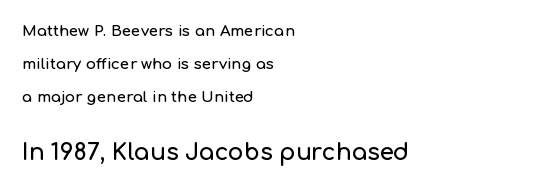
Q: Is the text italic (slanted)? A: No, it is upright.
Q: Is the text underlined? A: No.
Q: How is the paragraph aligned? A: Left-aligned.
Q: Is the spacing between letters normal or unusually wide? A: Normal.
Q: Is the spacing between lines tight, normal or loose? A: Loose.
Q: Which block of text is set in a larger size, the first (top) or the second (bottom)? A: The second (bottom) one.
